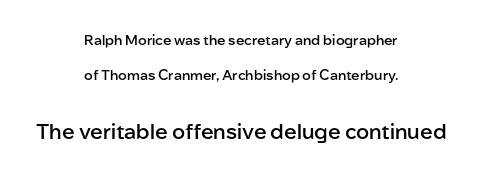
{"italic": "no", "bold": "semi", "underline": "no", "align": "center", "line_spacing": "loose", "line_spacing_ratio": 2.5, "letter_spacing": "normal", "letter_spacing_em": 0.0, "larger_block": "second", "size_ratio": 1.5, "glyph_px": 21}
